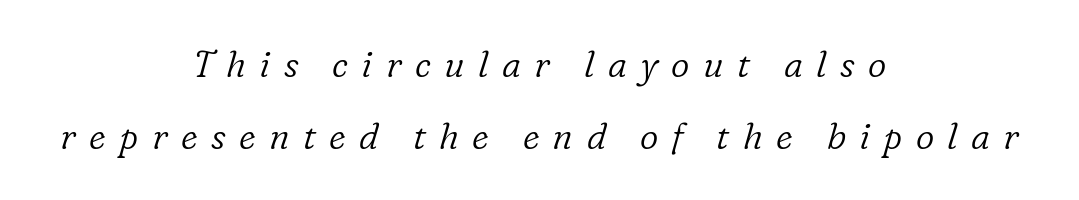
Q: Is the text bold? A: No.
Q: Is the text italic (slanted)? A: Yes, it leans right by about 16 degrees.
Q: Is the typeface a serif or a sans-serif typeface? A: Serif.
Q: Is the text underlined? A: No.
Q: How is the paragraph aligned? A: Centered.
Q: Is the spacing between letters normal or unusually wide? A: Unusually wide.
Q: Is the spacing between lines tight, normal or loose? A: Loose.
Q: Width (condensed, normal, or wide)? A: Normal.
Q: Stroke contrast? A: Low.
Q: x-height? A: Medium.
Q: Monospaced? A: No.
